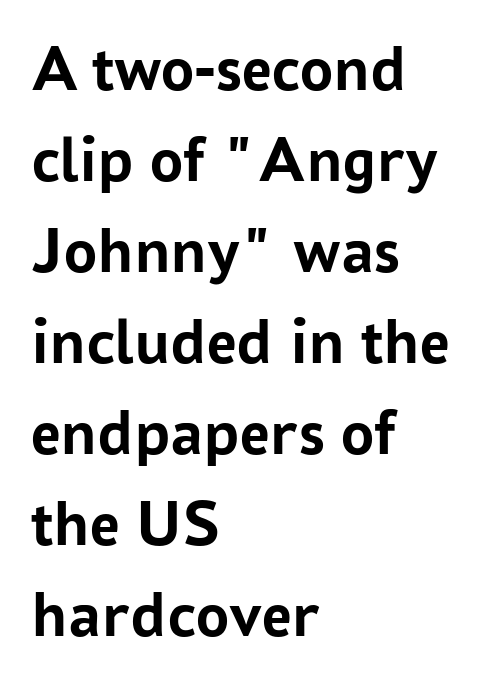
The image shows 66 px semibold sans-serif type, upright; set left-aligned, normal line spacing (1.38x), normal letter spacing, not underlined; low stroke contrast and a medium x-height.
